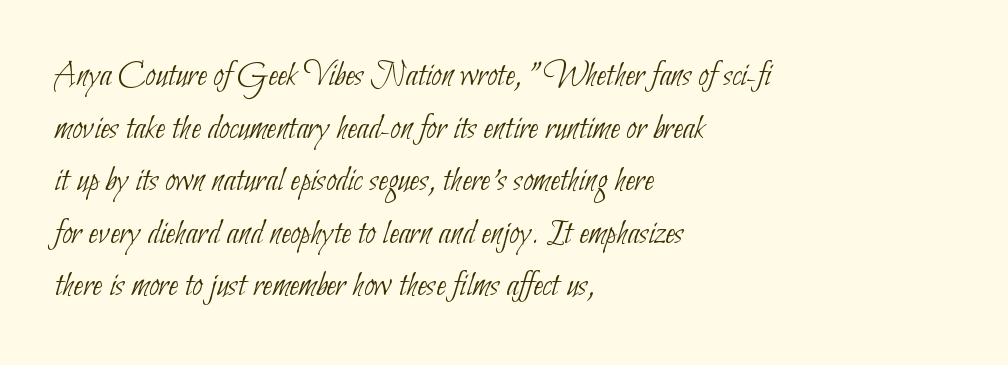
{"serif": "no", "bold": "no", "weight": "thin", "width": "condensed", "stroke_contrast": "low", "x_height": "small", "monospaced": "no", "underline": "no", "align": "left", "line_spacing": "normal", "line_spacing_ratio": 1.46, "letter_spacing": "normal", "letter_spacing_em": 0.0, "glyph_px": 36}
